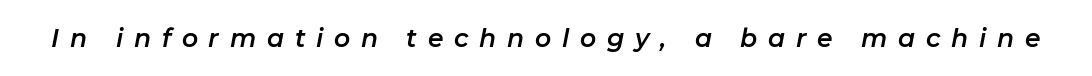
This sample uses expanded letter spacing, leaving extra air between glyphs. Descender tails drop into unmarked territory. These lines were composed using italics.
